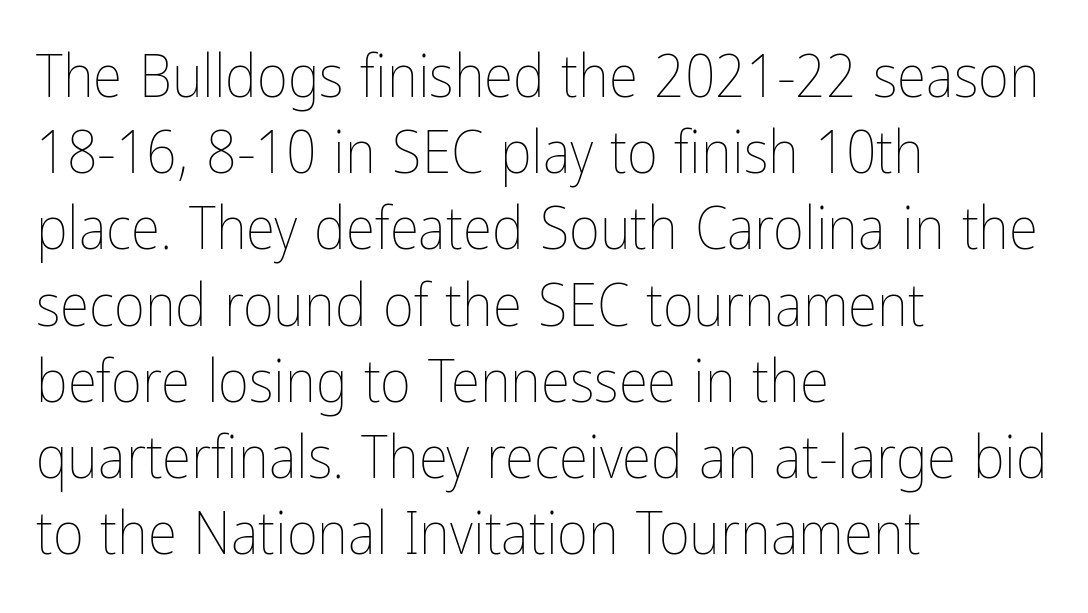
Q: Is the text bold? A: No.
Q: Is the text italic (slanted)? A: No, it is upright.
Q: Is the text underlined? A: No.
Q: How is the paragraph aligned? A: Left-aligned.
Q: Is the spacing between letters normal or unusually wide? A: Normal.
Q: Is the spacing between lines tight, normal or loose? A: Normal.
Q: Width (condensed, normal, or wide)? A: Condensed.
Q: Stroke contrast? A: Low.
Q: x-height? A: Medium.
Q: Monospaced? A: No.
